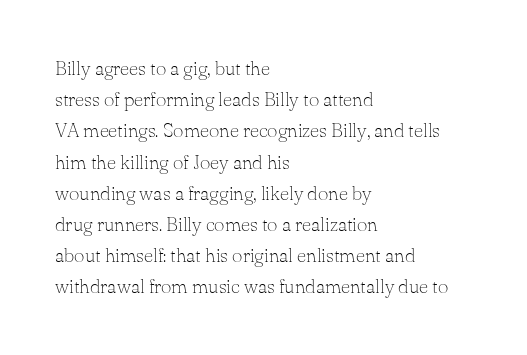
{"italic": "no", "bold": "no", "underline": "no", "align": "left", "line_spacing": "normal", "line_spacing_ratio": 1.56, "letter_spacing": "normal", "letter_spacing_em": 0.0, "glyph_px": 20}
